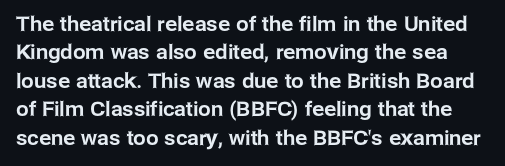
{"italic": "no", "underline": "no", "line_spacing": "normal", "line_spacing_ratio": 1.42, "letter_spacing": "normal", "letter_spacing_em": 0.0, "glyph_px": 20}
